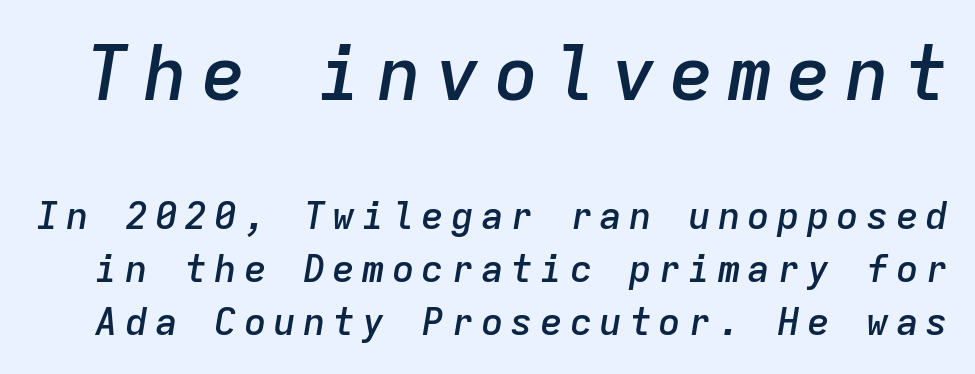
Designer's note — italics engaged. Vertical spacing — default. Large over small — that's the arrangement of the two blocks here. Semibold letterforms, between regular and bold. The rendering uses typewriter-style spacing with identical character cells.
